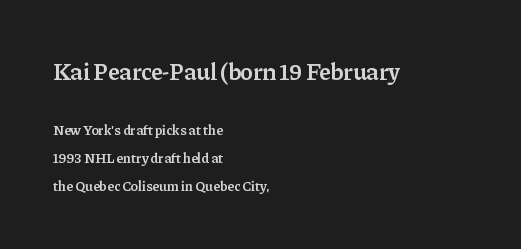
The designer gave the opening block more size than the closing block. Vertical strokes here are truly vertical. Check under the words: just untouched page. Does the copy run flush right? No — it runs flush left. The strokes are fattened partway — semibold, not bold.
